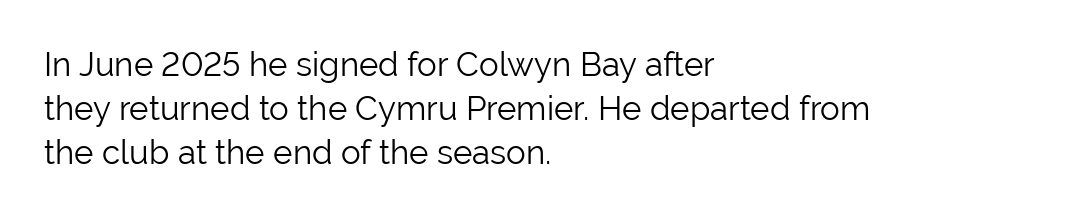
Q: Is the text bold? A: No.
Q: Is the text italic (slanted)? A: No, it is upright.
Q: Is the typeface a serif or a sans-serif typeface? A: Sans-serif.
Q: Is the text underlined? A: No.
Q: How is the paragraph aligned? A: Left-aligned.
Q: Is the spacing between letters normal or unusually wide? A: Normal.
Q: Is the spacing between lines tight, normal or loose? A: Normal.
Q: Width (condensed, normal, or wide)? A: Normal.
Q: Stroke contrast? A: Low.
Q: x-height? A: Medium.
Q: Monospaced? A: No.
